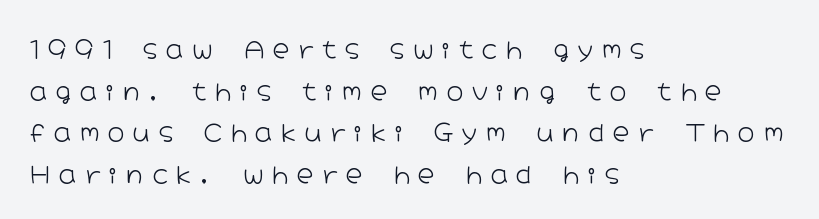
{"italic": "no", "bold": "no", "underline": "no", "align": "left", "line_spacing_ratio": 1.81, "letter_spacing": "wide", "letter_spacing_em": 0.38, "glyph_px": 23}
